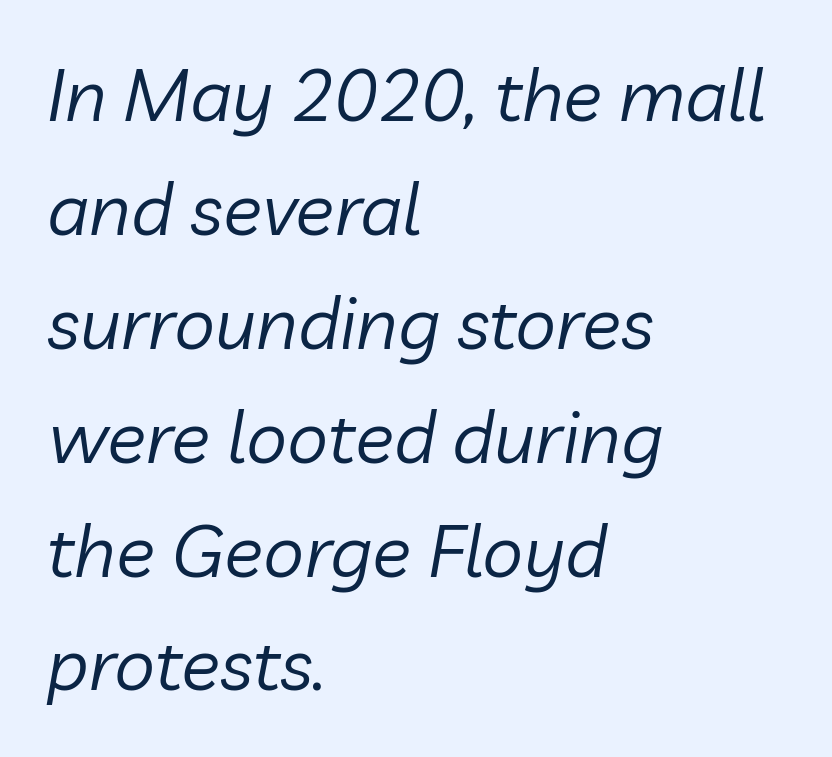
These lines are rendered in a variable-pitch font. If you drew a ruler down the left edge, every line would touch it. Just letters on the line, the space beneath them empty. Does the leading feel generous? No, just average.
